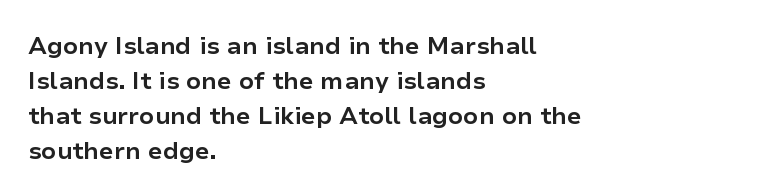
Q: Is the text bold? A: Yes.
Q: Is the text italic (slanted)? A: No, it is upright.
Q: Is the text underlined? A: No.
Q: How is the paragraph aligned? A: Left-aligned.
Q: Is the spacing between letters normal or unusually wide? A: Normal.
Q: Is the spacing between lines tight, normal or loose? A: Normal.
